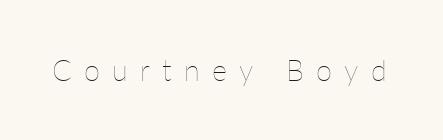
Is the letter spacing exaggerated? Yes — the characters are pushed far apart. The words here are not underlined. Vertical stems look standard width or narrower in stroke. Looks like regular typesetting: each glyph gets only the width it needs. Unlike italic type, these characters show no tilt at all.
